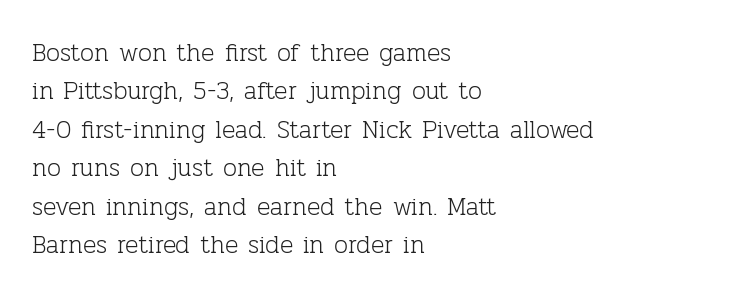
Q: Is the text bold? A: No.
Q: Is the text italic (slanted)? A: No, it is upright.
Q: Is the text underlined? A: No.
Q: How is the paragraph aligned? A: Left-aligned.
Q: Is the spacing between letters normal or unusually wide? A: Normal.
Q: Is the spacing between lines tight, normal or loose? A: Normal.
